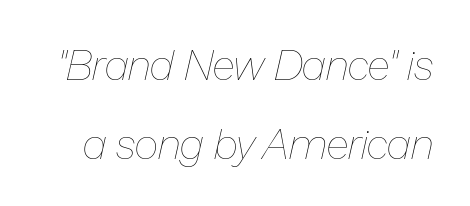
{"italic": "yes", "lean": "right", "slant_degrees": 13, "bold": "no", "weight": "thin", "width": "normal", "stroke_contrast": "low", "x_height": "medium", "monospaced": "no", "underline": "no", "line_spacing_ratio": 1.88, "letter_spacing": "normal", "letter_spacing_em": 0.0, "glyph_px": 42}
